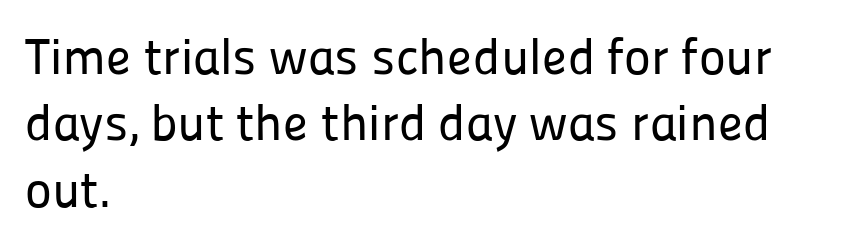
Q: Is the text italic (slanted)? A: No, it is upright.
Q: Is the typeface a serif or a sans-serif typeface? A: Sans-serif.
Q: Is the text underlined? A: No.
Q: How is the paragraph aligned? A: Left-aligned.
Q: Is the spacing between letters normal or unusually wide? A: Normal.
Q: Is the spacing between lines tight, normal or loose? A: Normal.
Q: Width (condensed, normal, or wide)? A: Normal.
Q: Stroke contrast? A: Low.
Q: x-height? A: Medium.
Q: Monospaced? A: No.
